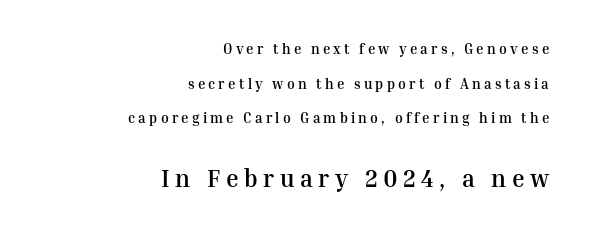
{"italic": "no", "bold": "yes", "underline": "no", "align": "right", "line_spacing": "loose", "line_spacing_ratio": 2.48, "letter_spacing": "wide", "letter_spacing_em": 0.23, "larger_block": "second", "size_ratio": 1.71, "glyph_px": 24}
